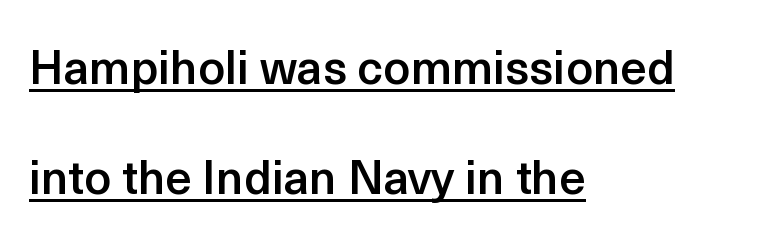
Stems and bowls a touch heavier than normal — semibold. The characters display no serif detailing; their extremities are plain. Line spacing here is loose. Rendered with straight, roman letterforms.
